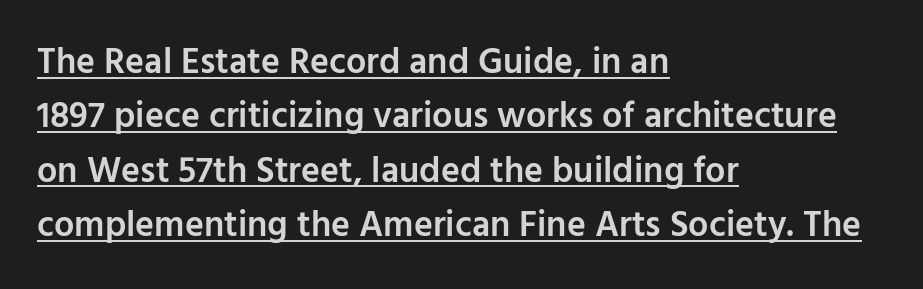
Q: Is the text bold? A: Semi-bold.
Q: Is the text italic (slanted)? A: No, it is upright.
Q: Is the typeface a serif or a sans-serif typeface? A: Sans-serif.
Q: Is the text underlined? A: Yes.
Q: How is the paragraph aligned? A: Left-aligned.
Q: Is the spacing between letters normal or unusually wide? A: Normal.
Q: Is the spacing between lines tight, normal or loose? A: Normal.
Q: Width (condensed, normal, or wide)? A: Normal.
Q: Stroke contrast? A: Low.
Q: x-height? A: Medium.
Q: Monospaced? A: No.
